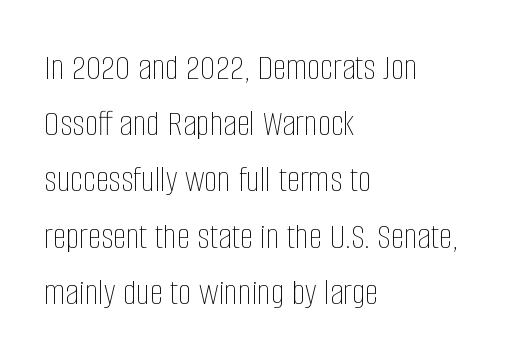
The image shows 38 px thin, condensed type, upright; set left-aligned, normal line spacing (1.48x), normal letter spacing, not underlined; low stroke contrast and a large x-height.
